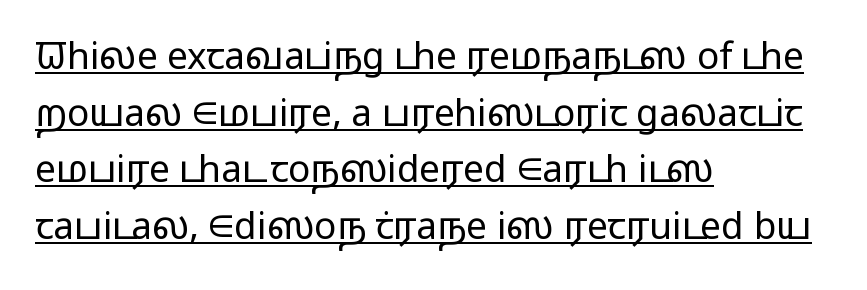
{"serif": "no", "italic": "no", "bold": "no", "weight": "light", "width": "wide", "stroke_contrast": "low", "x_height": "medium", "monospaced": "no", "underline": "yes", "align": "left", "line_spacing": "normal", "line_spacing_ratio": 1.53, "letter_spacing": "normal", "letter_spacing_em": 0.0, "glyph_px": 37}
